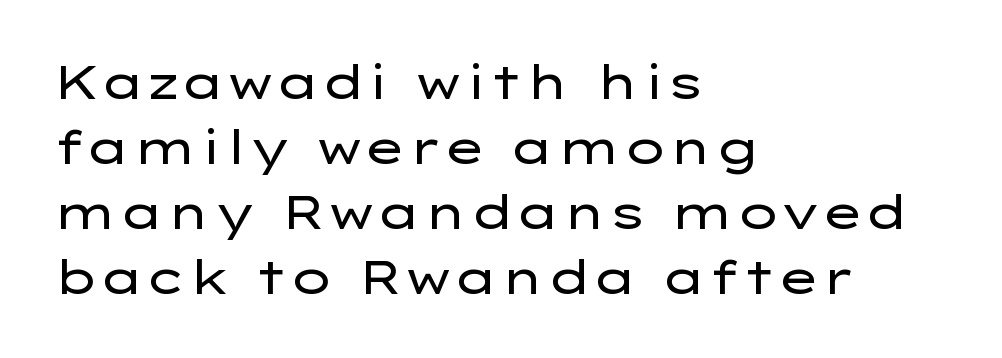
{"serif": "no", "italic": "no", "bold": "no", "weight": "regular", "width": "wide", "stroke_contrast": "low", "x_height": "medium", "monospaced": "no", "underline": "no", "align": "left", "line_spacing": "normal", "line_spacing_ratio": 1.38, "letter_spacing": "normal", "letter_spacing_em": 0.0, "glyph_px": 47}
